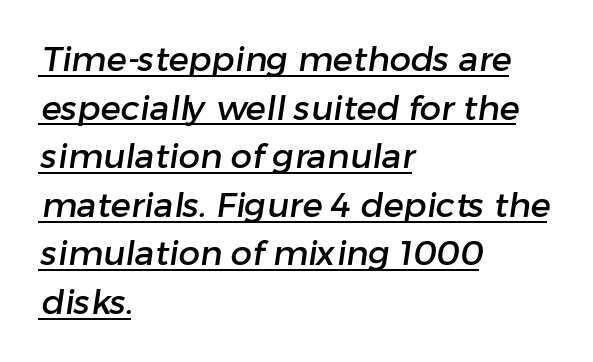
The image shows 34 px sans-serif type; set left-aligned, normal line spacing (1.43x), normal letter spacing, underlined; low stroke contrast and a medium x-height.
